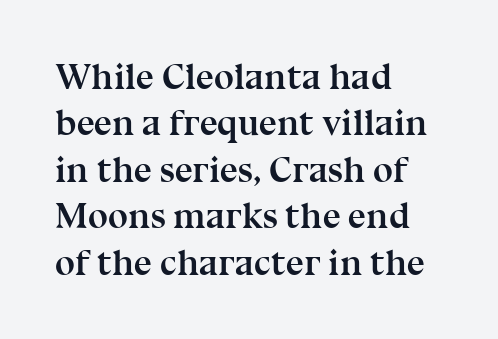
{"serif": "yes", "italic": "no", "bold": "yes", "weight": "semibold", "width": "normal", "stroke_contrast": "medium", "x_height": "medium", "monospaced": "no", "underline": "no", "align": "left", "line_spacing": "normal", "line_spacing_ratio": 1.29, "letter_spacing": "normal", "letter_spacing_em": 0.0, "glyph_px": 36}
